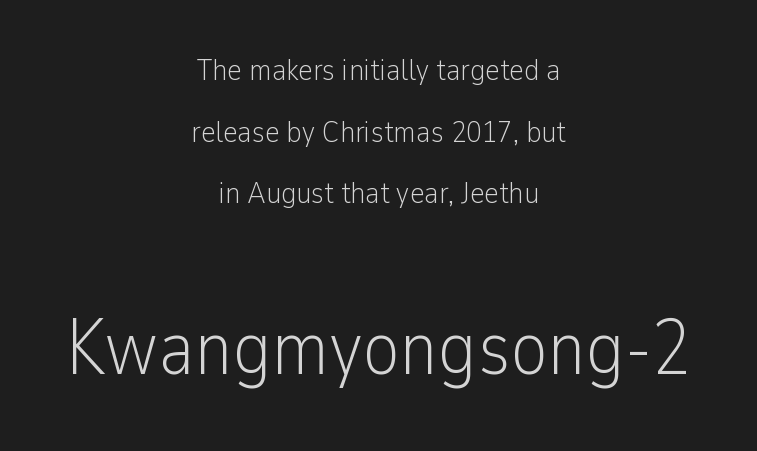
{"serif": "no", "italic": "no", "bold": "no", "weight": "light", "width": "condensed", "stroke_contrast": "low", "x_height": "medium", "monospaced": "no", "underline": "no", "align": "center", "line_spacing": "loose", "line_spacing_ratio": 1.99, "letter_spacing": "normal", "letter_spacing_em": 0.0, "larger_block": "second", "size_ratio": 2.52, "glyph_px": 78}
